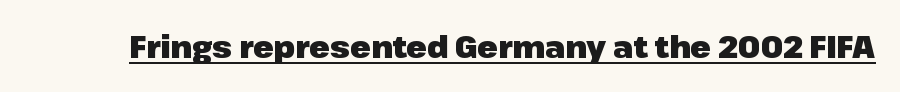
These lines were composed using upright roman letters. You can see a thin bar hugging the bottom of the glyphs. Looks like regular typesetting: each glyph gets only the width it needs. Inter-character spacing is left at the font's built-in metrics. On the weight axis this lands at bold, roughly 700.
